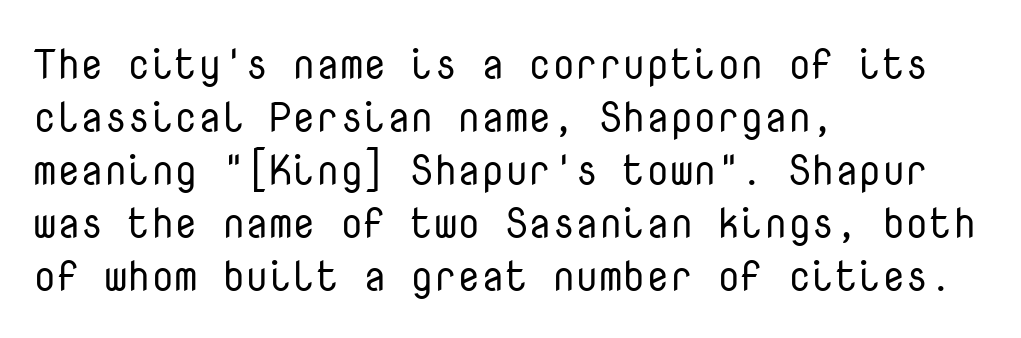
The type sits square on the baseline with zero lean. Is this a fixed-width face? Yes — each glyph sits in an identical cell. The line-height multiplier appears to be the usual default. The lines in this sample share a left origin and differ only in where they stop.
